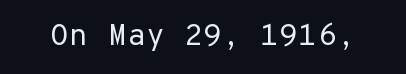
{"serif": "no", "italic": "no", "bold": "no", "weight": "regular", "width": "normal", "stroke_contrast": "low", "x_height": "medium", "monospaced": "yes", "underline": "no", "letter_spacing": "normal", "letter_spacing_em": 0.0, "glyph_px": 31}
